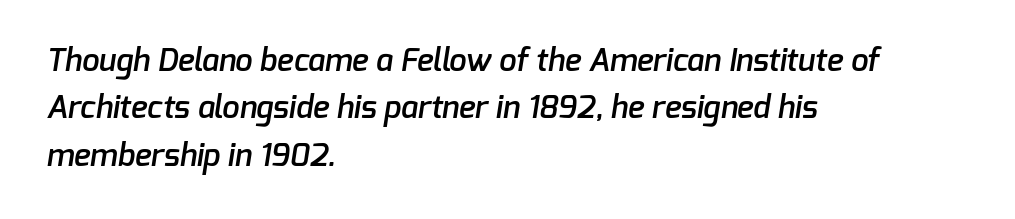
Horizontal bands of white between lines are of average thickness. The type family on display is of the sans-serif kind. Caption: standard tracking, unaltered. Caption: multi-line text, flush left, ragged right. This is the in-between weight designers call semibold or demi. Looks like regular typesetting: each glyph gets only the width it needs.
